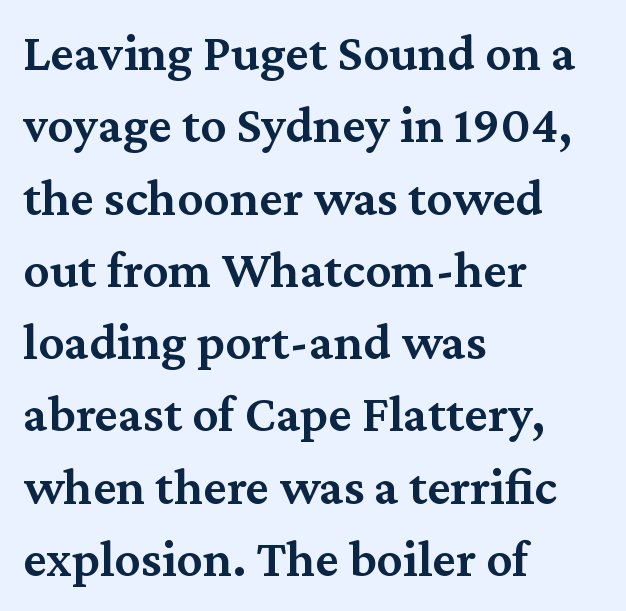
{"serif": "yes", "italic": "no", "bold": "semi", "weight": "semibold", "width": "normal", "stroke_contrast": "medium", "x_height": "medium", "monospaced": "no", "underline": "no", "align": "left", "line_spacing": "normal", "line_spacing_ratio": 1.39, "letter_spacing": "normal", "letter_spacing_em": 0.0, "glyph_px": 52}
